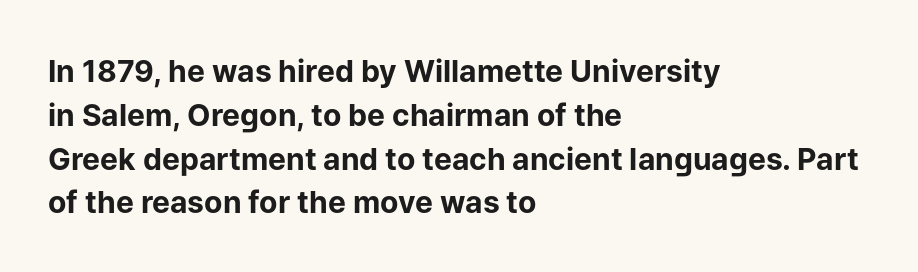
{"serif": "no", "italic": "no", "bold": "yes", "weight": "bold", "width": "normal", "stroke_contrast": "low", "x_height": "medium", "monospaced": "no", "underline": "no", "align": "left", "line_spacing": "normal", "line_spacing_ratio": 1.46, "letter_spacing": "normal", "letter_spacing_em": 0.0, "glyph_px": 30}
